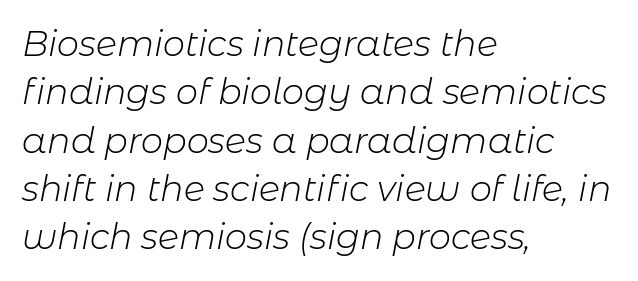
{"italic": "yes", "lean": "right", "slant_degrees": 11, "bold": "no", "weight": "light", "width": "normal", "stroke_contrast": "low", "x_height": "medium", "monospaced": "no", "underline": "no", "align": "left", "line_spacing": "normal", "line_spacing_ratio": 1.38, "letter_spacing": "normal", "letter_spacing_em": 0.0, "glyph_px": 35}
